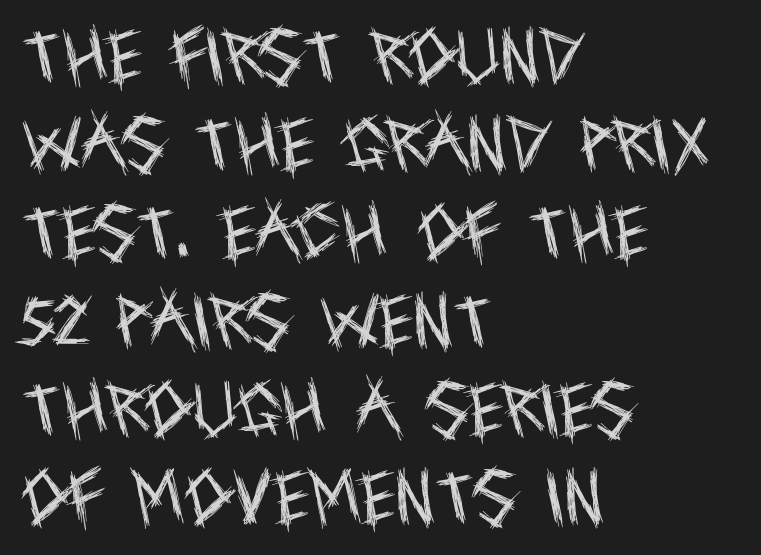
Q: Is the text bold? A: No.
Q: Is the text italic (slanted)? A: No, it is upright.
Q: Is the typeface a serif or a sans-serif typeface? A: Sans-serif.
Q: Is the text underlined? A: No.
Q: How is the paragraph aligned? A: Left-aligned.
Q: Is the spacing between letters normal or unusually wide? A: Normal.
Q: Is the spacing between lines tight, normal or loose? A: Normal.
Q: Width (condensed, normal, or wide)? A: Condensed.
Q: x-height? A: Large.
Q: Monospaced? A: No.
